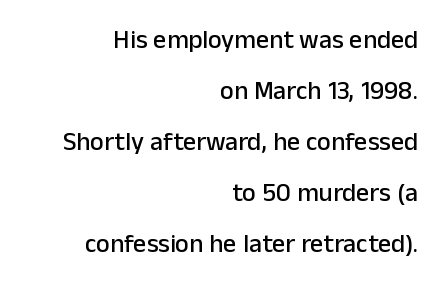
When letters stand straight like this, we call the style roman or upright. Decoration check: the copy has no underline. Notice how the passage keeps a crisp vertical edge on the right only. Baseline-to-baseline distance is far greater than the letter height. The gaps between neighbouring characters are ordinary and unremarkable.
